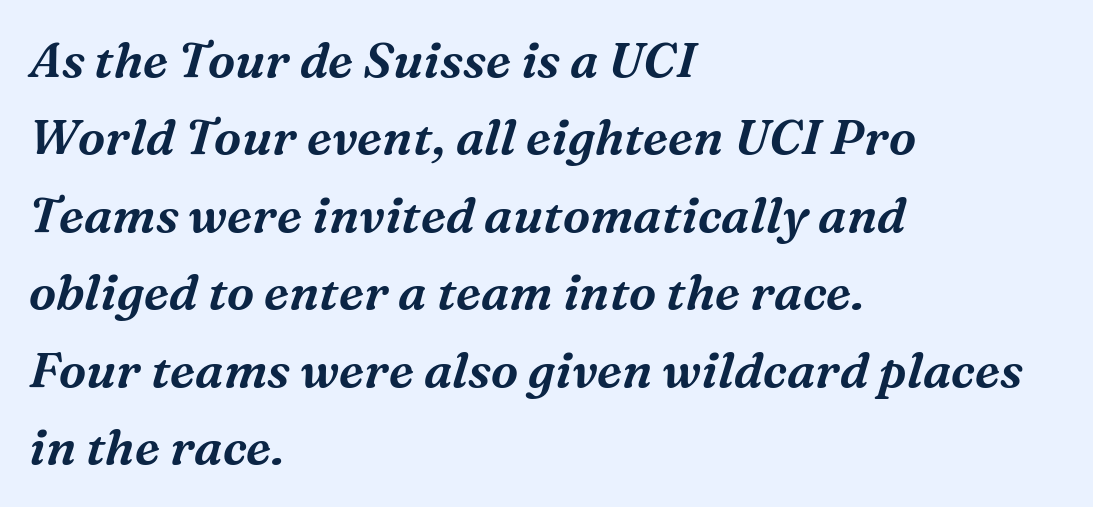
Vertically, the passage feels balanced, rows spaced as you'd expect. The foot of each line stays bare and open. The letters advance in unequal steps, a hallmark of proportional type. Students, note that the glyphs here touch the page at normal intervals. Line starts are locked; line ends wander.
